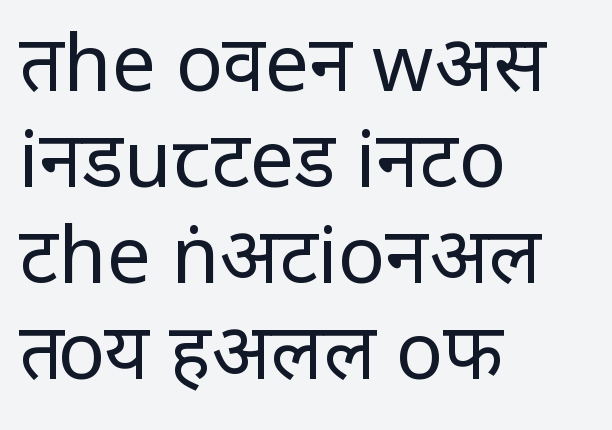
Q: Is the text bold? A: No.
Q: Is the text italic (slanted)? A: No, it is upright.
Q: Is the typeface a serif or a sans-serif typeface? A: Sans-serif.
Q: Is the text underlined? A: No.
Q: How is the paragraph aligned? A: Left-aligned.
Q: Is the spacing between letters normal or unusually wide? A: Normal.
Q: Width (condensed, normal, or wide)? A: Normal.
Q: Stroke contrast? A: Low.
Q: x-height? A: Large.
Q: Monospaced? A: No.
